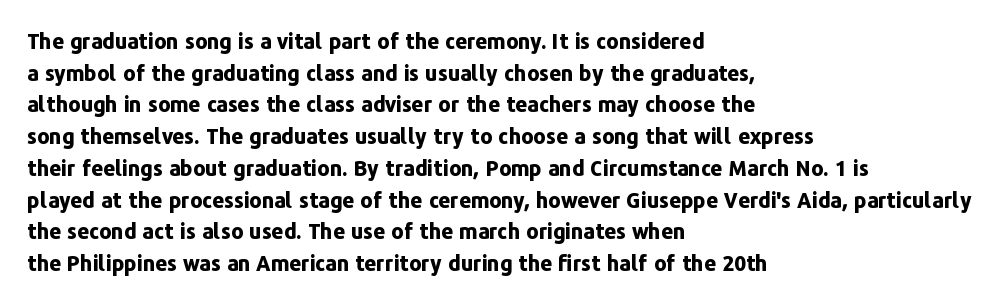
This is roman type, the default non-slanted kind. Observe the ordinary spacing: letters are neighbours, not strangers. The space between consecutive lines is moderate. Leftover space on each line is placed entirely after the last word. The string is rendered with underlining switched off. What weight is shown? A full bold with thick strokes.
